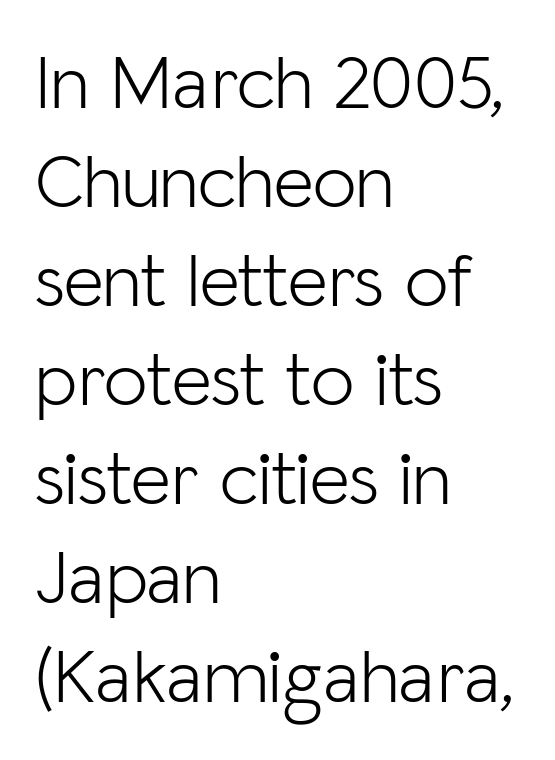
The image shows 78 px light sans-serif type, upright; set left-aligned, normal line spacing (1.27x), normal letter spacing, not underlined; low stroke contrast and a medium x-height.
